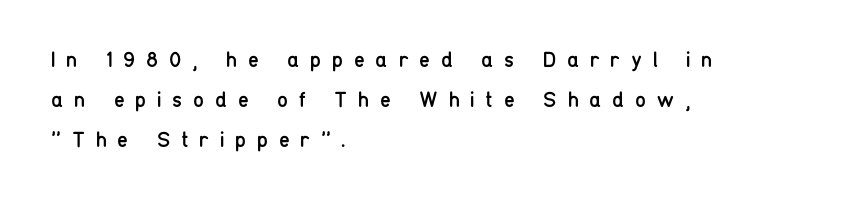
Q: Is the text bold? A: No.
Q: Is the text italic (slanted)? A: No, it is upright.
Q: Is the text underlined? A: No.
Q: How is the paragraph aligned? A: Left-aligned.
Q: Is the spacing between letters normal or unusually wide? A: Unusually wide.
